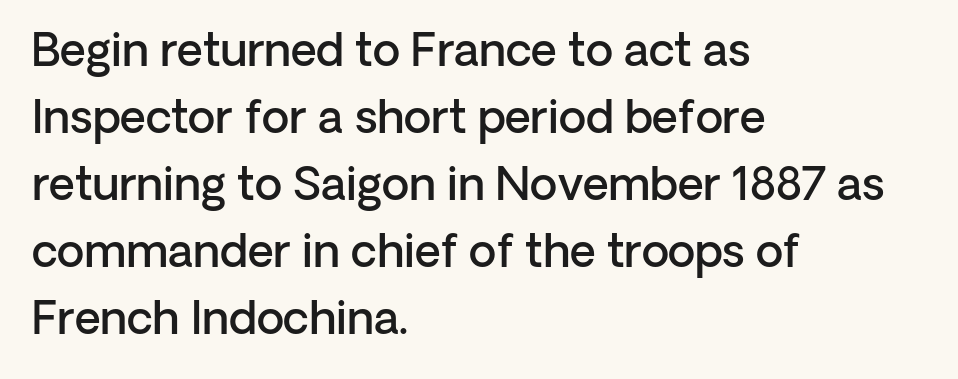
Which margin do the lines hug? The left one — the right edge is uneven. Just letters on the line, the space beneath them empty. The face used here is proportionally spaced, like ordinary book or web type. Glyph-to-glyph distance matches everyday printed text. The font's upright variant was chosen for this text. Honestly, the row spacing looks completely unremarkable.
